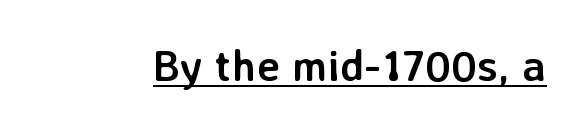
Standard letterfit; no display-style spreading of the glyphs. Note the varied advance widths — an 'i' is clearly narrower than an 'm'. Look at the stroke-to-counter ratio: heavy, a bold. Nothing sits at the stroke ends, so this counts as sans-serif. Italic? Not at all — the glyphs are vertical.
